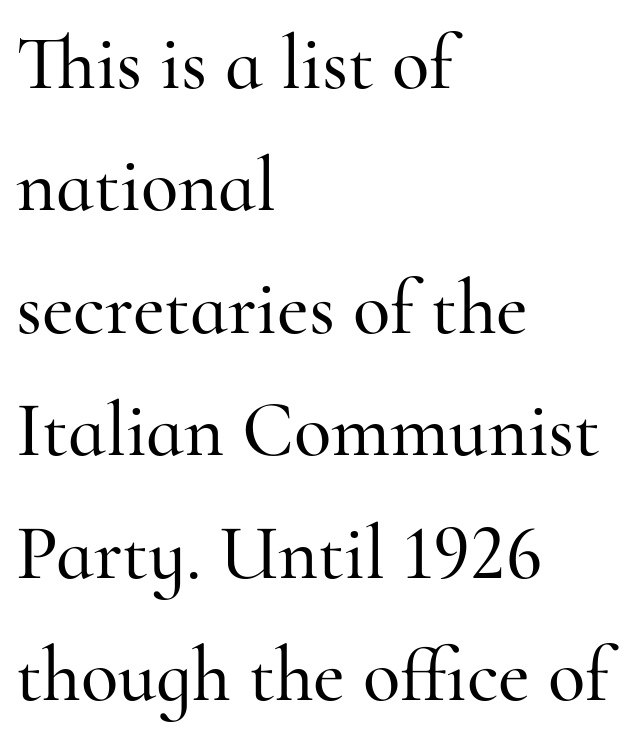
The image shows 77 px serif type, upright; set left-aligned, normal line spacing (1.59x), normal letter spacing, not underlined; high stroke contrast and a small x-height.
